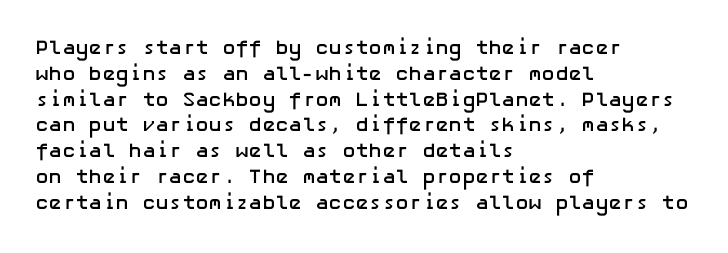
Q: Is the text bold? A: Yes.
Q: Is the text italic (slanted)? A: No, it is upright.
Q: Is the text underlined? A: No.
Q: How is the paragraph aligned? A: Left-aligned.
Q: Is the spacing between letters normal or unusually wide? A: Normal.
Q: Is the spacing between lines tight, normal or loose? A: Normal.
